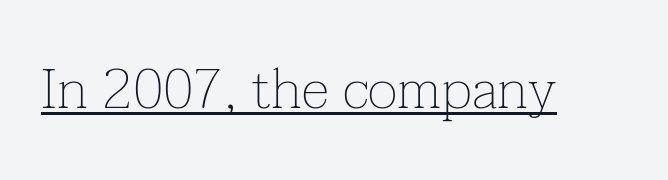
Stroke mass is kept to a normal reading level or below. Posture: vertical. Here the designer chose a conventional face with non-uniform glyph widths. Short note: letters normally spaced. Notice how a bar underscores the lettering throughout.
